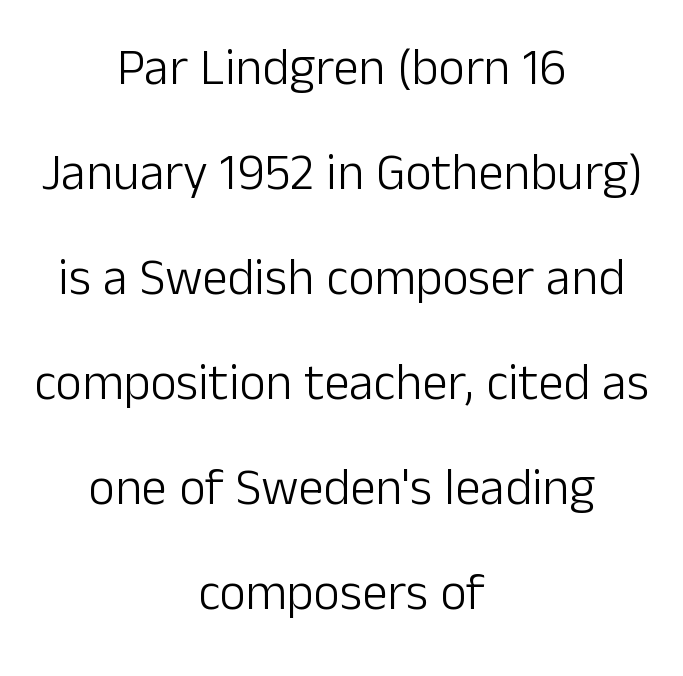
The words here are not underlined. The letters stand upright; this is a roman face. Serifs: no, the terminals of the letterforms are clean. Whoever set this chose breathing room over compactness in the vertical rhythm. Weight class: somewhere from thin through regular. Every row of glyphs is offset so its center matches the block's center.
